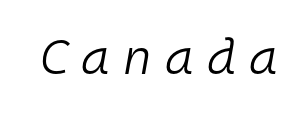
The image shows 49 px light type, italic (leaning right), monospaced; set unusually wide letter spacing (+0.27 em), not underlined; low stroke contrast and a medium x-height.
